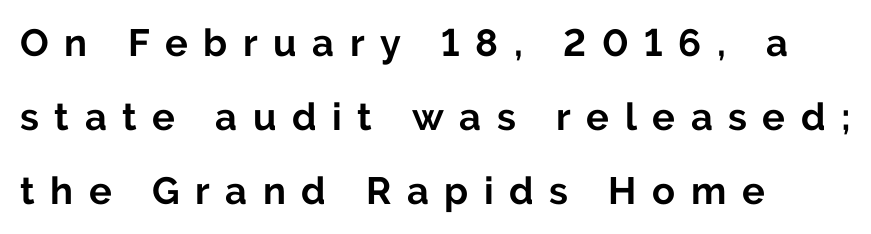
The image shows 38 px bold sans-serif type, upright; set left-aligned, loose line spacing (1.95x), unusually wide letter spacing (+0.41 em), not underlined; low stroke contrast and a medium x-height.
